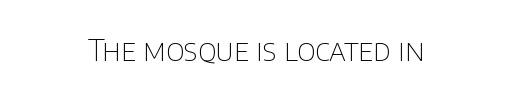
{"serif": "no", "italic": "no", "bold": "no", "weight": "thin", "width": "normal", "stroke_contrast": "low", "x_height": "large", "monospaced": "no", "underline": "no", "align": "center", "letter_spacing": "normal", "letter_spacing_em": 0.0, "glyph_px": 30}
